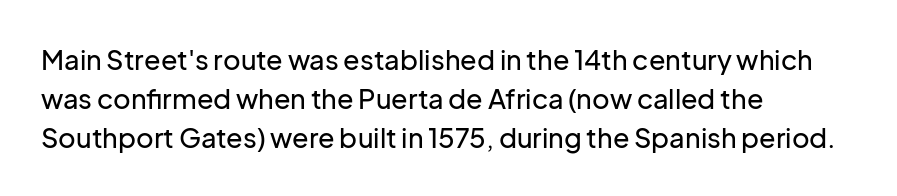
Q: Is the text italic (slanted)? A: No, it is upright.
Q: Is the text underlined? A: No.
Q: How is the paragraph aligned? A: Left-aligned.
Q: Is the spacing between letters normal or unusually wide? A: Normal.
Q: Is the spacing between lines tight, normal or loose? A: Normal.
